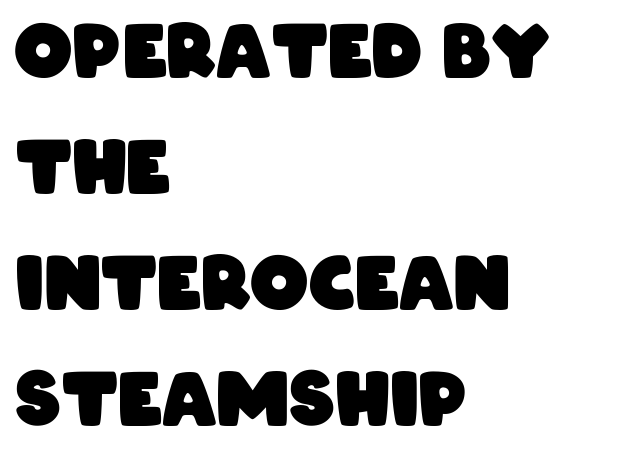
{"serif": "no", "bold": "yes", "weight": "heavy", "width": "condensed", "stroke_contrast": "low", "x_height": "large", "monospaced": "no", "underline": "no", "align": "left", "line_spacing": "normal", "line_spacing_ratio": 1.59, "letter_spacing": "normal", "letter_spacing_em": 0.0, "glyph_px": 73}
